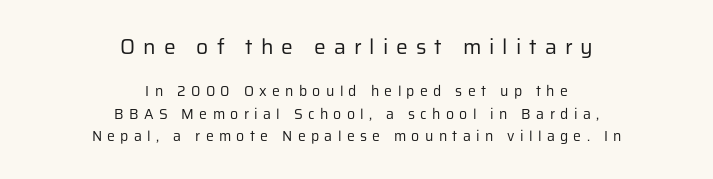
The image shows 21 px text type, upright; set centered, normal line spacing (1.6x), unusually wide letter spacing (+0.38 em), not underlined; the first (top) block is 1.5x larger.
